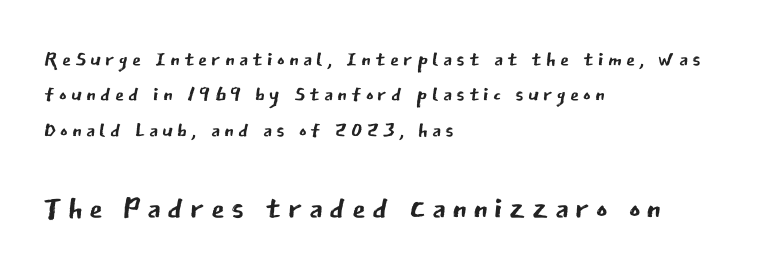
The image shows 44 px regular-weight sans-serif type, upright; set left-aligned, line spacing 1.22x, not underlined; the second (bottom) block is 1.52x larger; low stroke contrast and a medium x-height.
